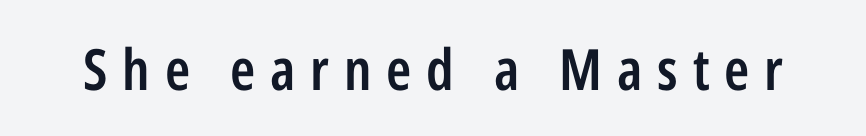
Looks like regular typesetting: each glyph gets only the width it needs. These lines carry some extra weight — a demibold, not a full bold. The passage shown has open, widely tracked lettering throughout. Letterform terminals end flat and unadorned throughout the passage. Every stem runs plumb, perpendicular to the baseline. The glyphs are unaccompanied by any horizontal stroke below them.
